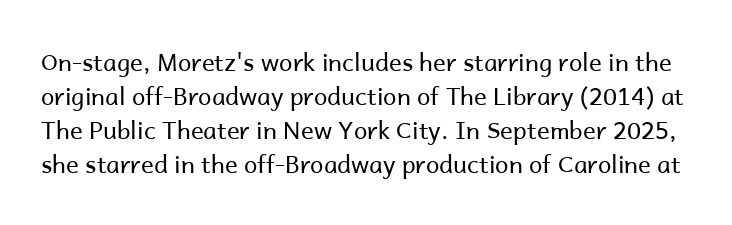
The image shows 24 px text type, upright; set normal line spacing (1.42x), normal letter spacing, not underlined.
